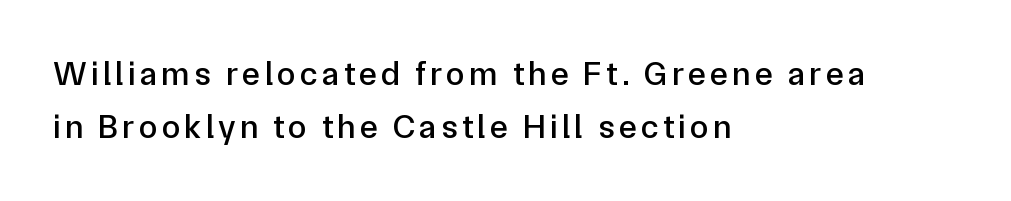
{"serif": "no", "italic": "no", "width": "normal", "stroke_contrast": "low", "x_height": "medium", "monospaced": "no", "underline": "no", "align": "left", "line_spacing": "normal", "line_spacing_ratio": 1.57, "glyph_px": 34}
